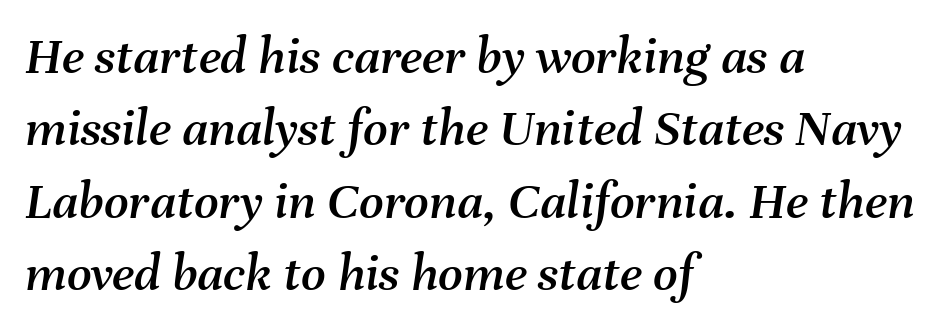
The image shows 54 px text type, italic (leaning right); set left-aligned, normal line spacing (1.34x), normal letter spacing, not underlined; medium stroke contrast and a medium x-height.
